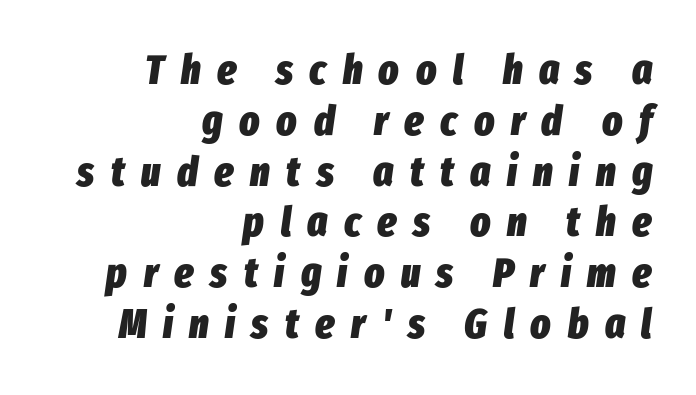
Every letter is thick-stroked: bold, no question. The face used here has a pronounced slope to its letters. The glyphs are unaccompanied by any horizontal stroke below them. A flush-right, rag-left setting is used for this passage. Here the designer chose a conventional face with non-uniform glyph widths. Spacing between characters has been opened up far beyond the box default.
